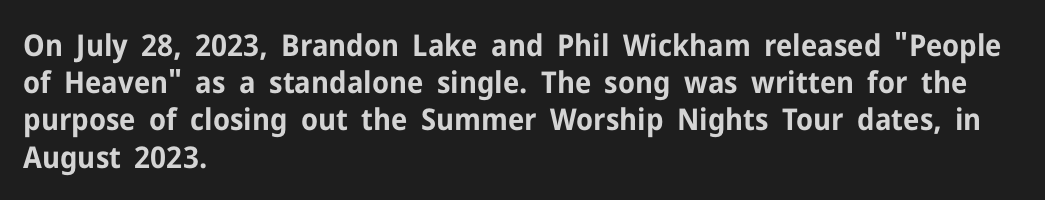
Strong, thick strokes mark this as bold type. You can tell it's not italic because the verticals are truly vertical. Unlike a traditional serif, this face leaves its strokes unadorned. Do the characters align in a grid? No, the font is proportional. Is the letter spacing exaggerated? No — it looks like the ordinary default. Bare-footed words on every line.
